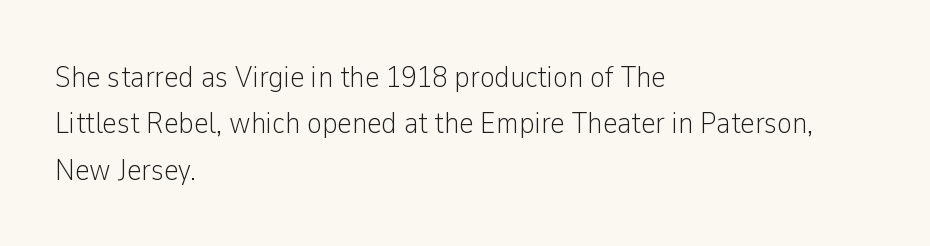
{"serif": "no", "italic": "no", "bold": "no", "weight": "light", "width": "condensed", "stroke_contrast": "low", "x_height": "medium", "monospaced": "no", "underline": "no", "align": "left", "line_spacing": "normal", "line_spacing_ratio": 1.5, "letter_spacing": "normal", "letter_spacing_em": 0.0, "glyph_px": 31}
